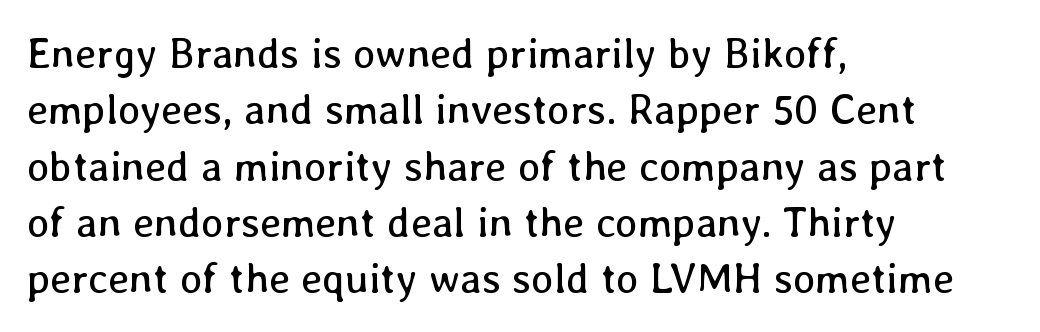
{"italic": "no", "bold": "no", "weight": "regular", "width": "normal", "stroke_contrast": "low", "x_height": "medium", "monospaced": "no", "underline": "no", "align": "left", "line_spacing": "normal", "line_spacing_ratio": 1.34, "letter_spacing": "normal", "letter_spacing_em": 0.0, "glyph_px": 42}
